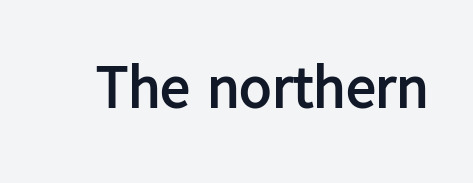
Rendered with straight, roman letterforms. You could not count columns in this text — the font is proportionally spaced. The horizontal fit of the characters is conventional and even. The type family on display is of the sans-serif kind. Each row of text sits above clean, open space.
